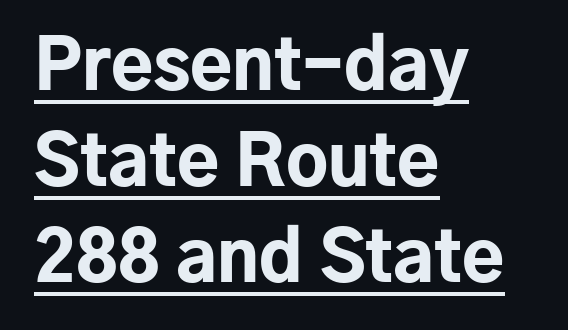
Q: Is the text bold? A: Yes.
Q: Is the text italic (slanted)? A: No, it is upright.
Q: Is the typeface a serif or a sans-serif typeface? A: Sans-serif.
Q: Is the text underlined? A: Yes.
Q: How is the paragraph aligned? A: Left-aligned.
Q: Is the spacing between letters normal or unusually wide? A: Normal.
Q: Is the spacing between lines tight, normal or loose? A: Normal.
Q: Width (condensed, normal, or wide)? A: Normal.
Q: Stroke contrast? A: Low.
Q: x-height? A: Medium.
Q: Monospaced? A: No.
